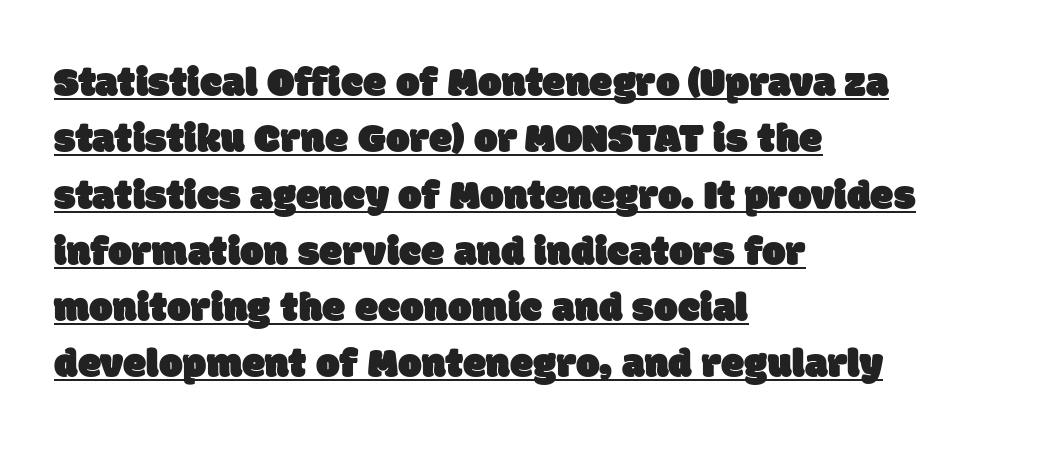
The rendering anchors every line to the left-hand side. The typesetter has applied underlining to the passage shown. The gaps between neighbouring characters are ordinary and unremarkable. You can tell from the bare stems that sans-serif type was used. The letters advance in unequal steps, a hallmark of proportional type. Is there much room between lines? A standard amount, neither cramped nor airy.
